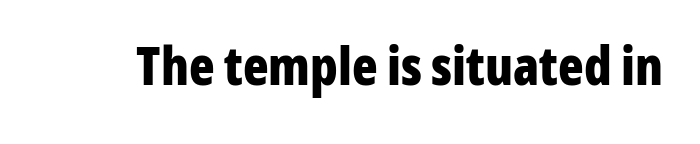
{"serif": "no", "italic": "no", "bold": "yes", "weight": "bold", "width": "condensed", "stroke_contrast": "low", "x_height": "medium", "monospaced": "no", "underline": "no", "letter_spacing": "normal", "letter_spacing_em": 0.0, "glyph_px": 53}
